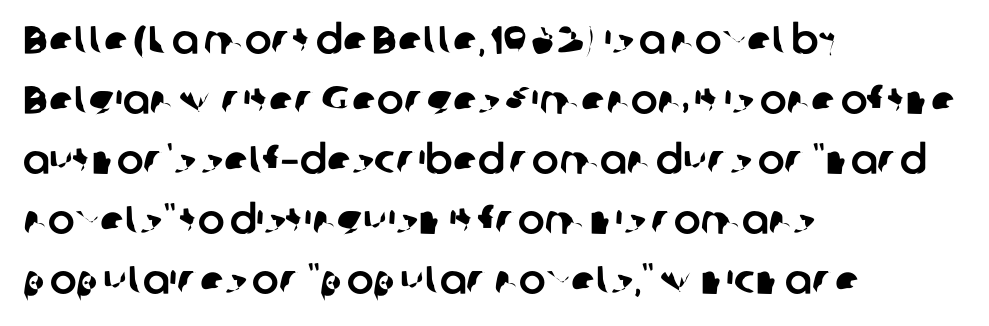
{"serif": "no", "width": "normal", "stroke_contrast": "low", "x_height": "medium", "monospaced": "no", "underline": "no", "align": "left", "line_spacing": "normal", "line_spacing_ratio": 1.5, "letter_spacing": "normal", "letter_spacing_em": 0.0, "glyph_px": 40}
